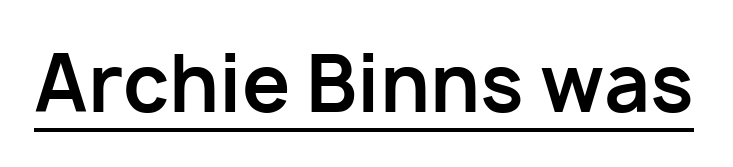
{"serif": "no", "italic": "no", "bold": "yes", "weight": "bold", "width": "normal", "stroke_contrast": "low", "x_height": "medium", "monospaced": "no", "underline": "yes", "letter_spacing": "normal", "letter_spacing_em": 0.0, "glyph_px": 77}
